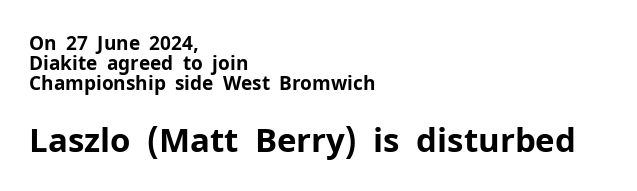
{"serif": "no", "italic": "no", "bold": "yes", "weight": "bold", "width": "normal", "stroke_contrast": "low", "x_height": "medium", "monospaced": "no", "underline": "no", "align": "left", "line_spacing": "tight", "line_spacing_ratio": 1.06, "letter_spacing": "normal", "letter_spacing_em": 0.0, "larger_block": "second", "size_ratio": 1.74, "glyph_px": 33}
